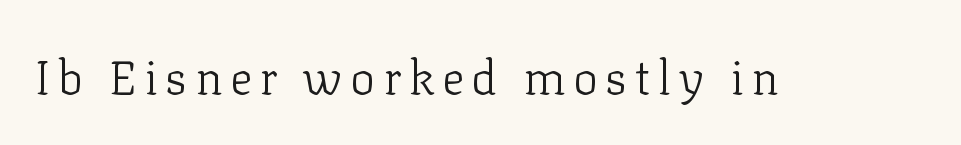
{"serif": "yes", "italic": "no", "bold": "no", "weight": "light", "width": "normal", "stroke_contrast": "low", "x_height": "medium", "monospaced": "no", "underline": "no", "glyph_px": 47}
